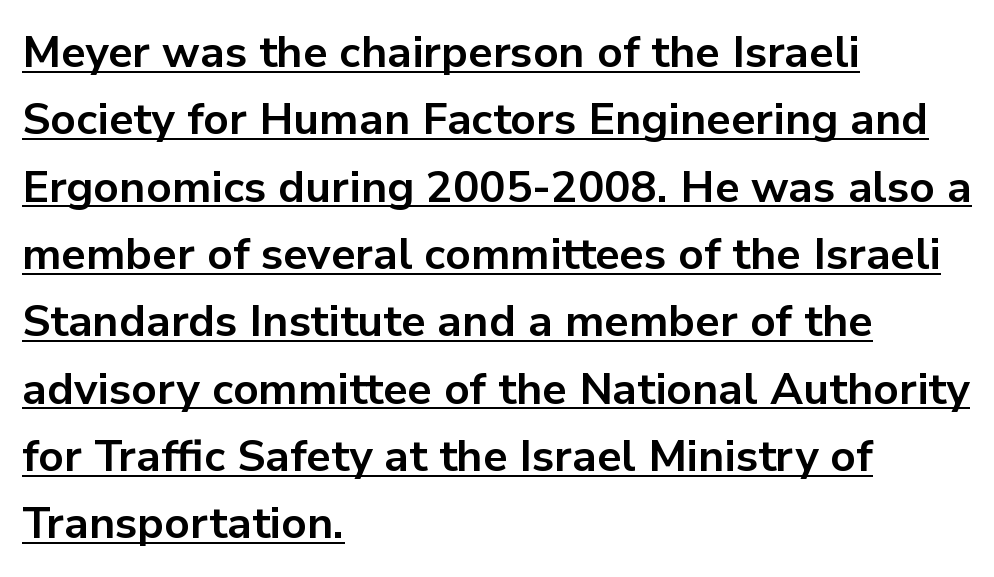
No italicization has been applied; the sample stays upright. In terms of letterspacing, this is plain default setting. This sample has the flowing, uneven cadence of proportional lettering. The glyphs in this specimen are sans serif.
